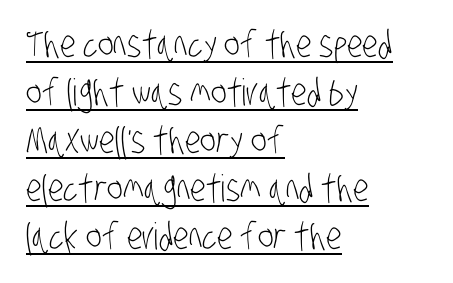
{"serif": "no", "bold": "no", "weight": "light", "width": "condensed", "stroke_contrast": "low", "x_height": "large", "monospaced": "no", "underline": "yes", "align": "left", "line_spacing": "normal", "line_spacing_ratio": 1.3, "letter_spacing": "normal", "letter_spacing_em": 0.0, "glyph_px": 37}
